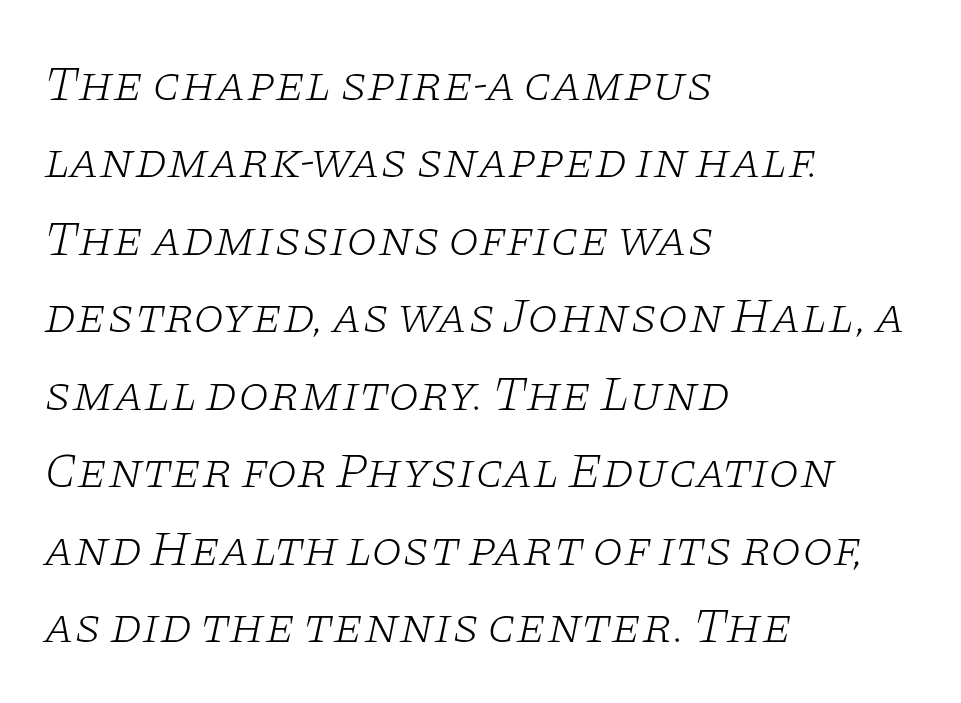
Q: Is the text bold? A: No.
Q: Is the text italic (slanted)? A: Yes, it leans right by about 11 degrees.
Q: Is the typeface a serif or a sans-serif typeface? A: Serif.
Q: Is the text underlined? A: No.
Q: How is the paragraph aligned? A: Left-aligned.
Q: Is the spacing between letters normal or unusually wide? A: Normal.
Q: Is the spacing between lines tight, normal or loose? A: Normal.
Q: Width (condensed, normal, or wide)? A: Wide.
Q: Stroke contrast? A: Low.
Q: x-height? A: Large.
Q: Monospaced? A: No.
